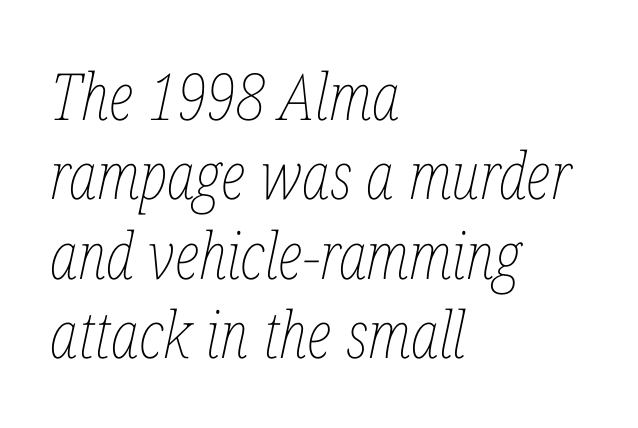
The passage shown is not underscored anywhere. Inter-character spacing is left at the font's built-in metrics. If you drew a ruler down the left edge, every line would touch it. The font sits on the lighter half of the weight spectrum, regular included. The lettering tilts uniformly, giving the passage an italic look.
